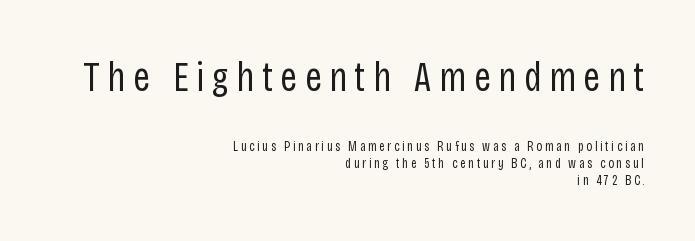
Q: Is the text bold? A: No.
Q: Is the text italic (slanted)? A: No, it is upright.
Q: Is the typeface a serif or a sans-serif typeface? A: Sans-serif.
Q: Is the text underlined? A: No.
Q: How is the paragraph aligned? A: Right-aligned.
Q: Which block of text is set in a larger size, the first (top) or the second (bottom)? A: The first (top) one.
Q: Width (condensed, normal, or wide)? A: Condensed.
Q: Stroke contrast? A: Low.
Q: x-height? A: Large.
Q: Monospaced? A: No.
